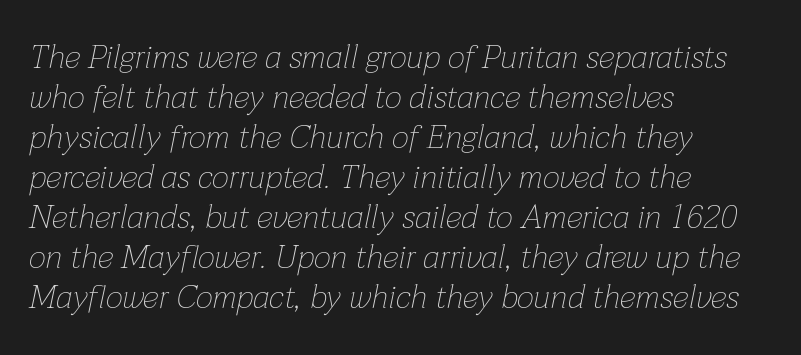
Q: Is the text bold? A: No.
Q: Is the text italic (slanted)? A: Yes, it leans right by about 12 degrees.
Q: Is the text underlined? A: No.
Q: How is the paragraph aligned? A: Left-aligned.
Q: Is the spacing between letters normal or unusually wide? A: Normal.
Q: Width (condensed, normal, or wide)? A: Normal.
Q: Stroke contrast? A: Low.
Q: x-height? A: Medium.
Q: Monospaced? A: No.
